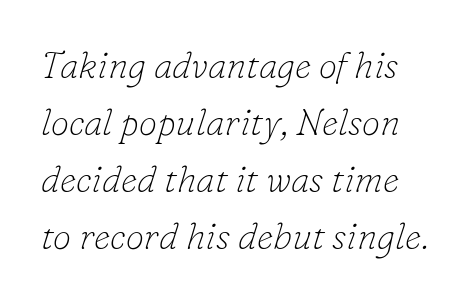
Students, observe: this is what conventionally led text looks like. The letters advance in unequal steps, a hallmark of proportional type. Any mark beneath the type? The region is blank. The letters sit at their default tracking, neither squeezed nor spread. You can tell it's italic because the verticals aren't actually vertical.
